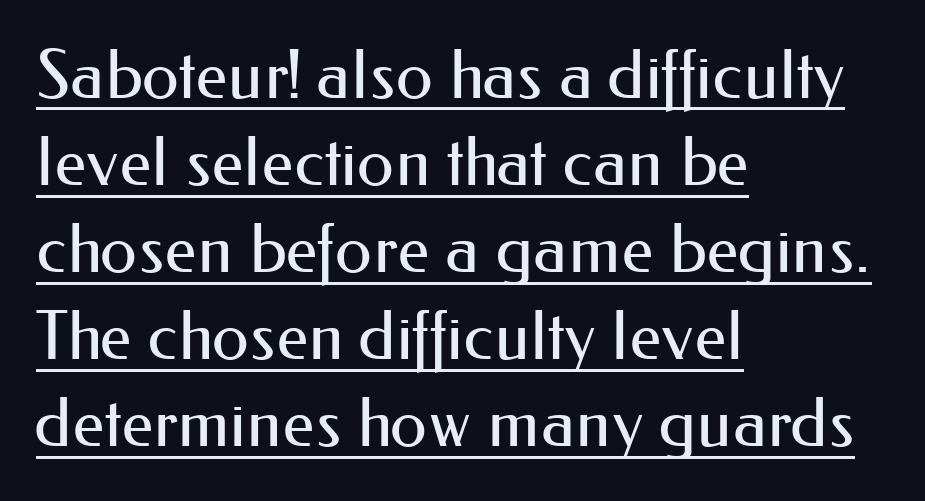
Q: Is the text bold? A: No.
Q: Is the text italic (slanted)? A: No, it is upright.
Q: Is the typeface a serif or a sans-serif typeface? A: Sans-serif.
Q: Is the text underlined? A: Yes.
Q: How is the paragraph aligned? A: Left-aligned.
Q: Is the spacing between letters normal or unusually wide? A: Normal.
Q: Is the spacing between lines tight, normal or loose? A: Normal.
Q: Width (condensed, normal, or wide)? A: Normal.
Q: Stroke contrast? A: Medium.
Q: x-height? A: Small.
Q: Monospaced? A: No.
